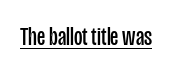
{"italic": "no", "bold": "no", "underline": "yes", "letter_spacing": "normal", "letter_spacing_em": 0.0, "glyph_px": 26}
